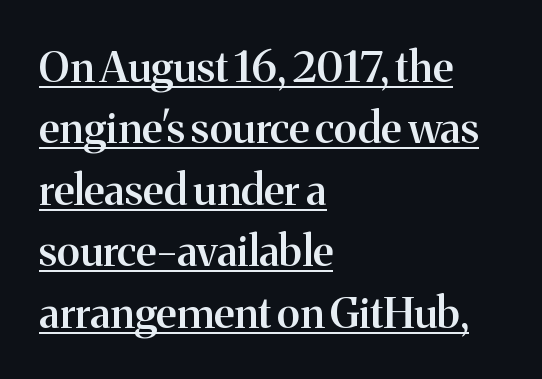
The image shows 43 px semibold serif type, upright; set left-aligned, normal line spacing (1.43x), normal letter spacing, underlined; medium stroke contrast and a medium x-height.
